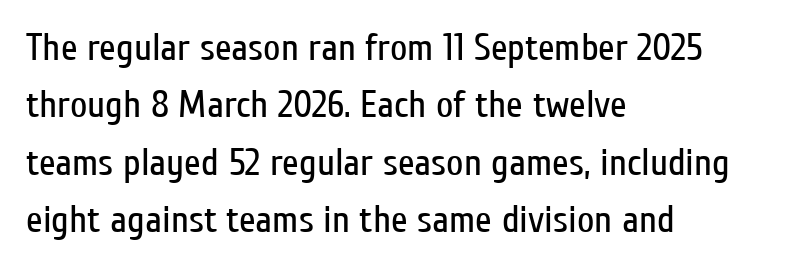
{"serif": "no", "italic": "no", "bold": "no", "weight": "regular", "width": "condensed", "stroke_contrast": "low", "x_height": "medium", "monospaced": "no", "underline": "no", "align": "left", "line_spacing": "normal", "line_spacing_ratio": 1.51, "letter_spacing": "normal", "letter_spacing_em": 0.0, "glyph_px": 38}
